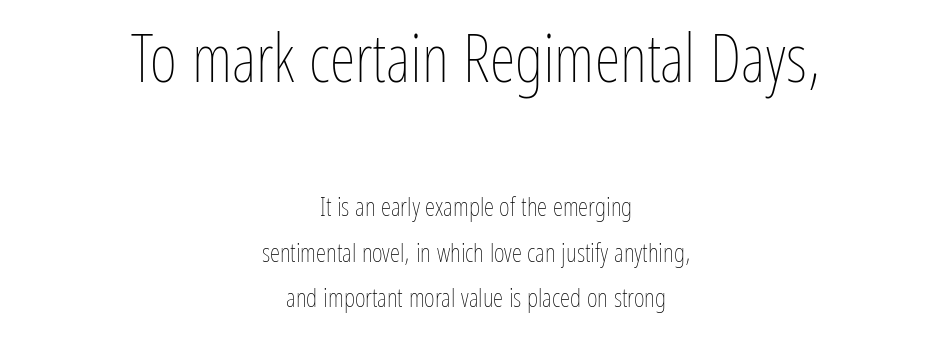
Q: Is the text bold? A: No.
Q: Is the text italic (slanted)? A: No, it is upright.
Q: Is the text underlined? A: No.
Q: How is the paragraph aligned? A: Centered.
Q: Is the spacing between letters normal or unusually wide? A: Normal.
Q: Which block of text is set in a larger size, the first (top) or the second (bottom)? A: The first (top) one.
Q: Width (condensed, normal, or wide)? A: Condensed.
Q: Stroke contrast? A: Low.
Q: x-height? A: Medium.
Q: Monospaced? A: No.
